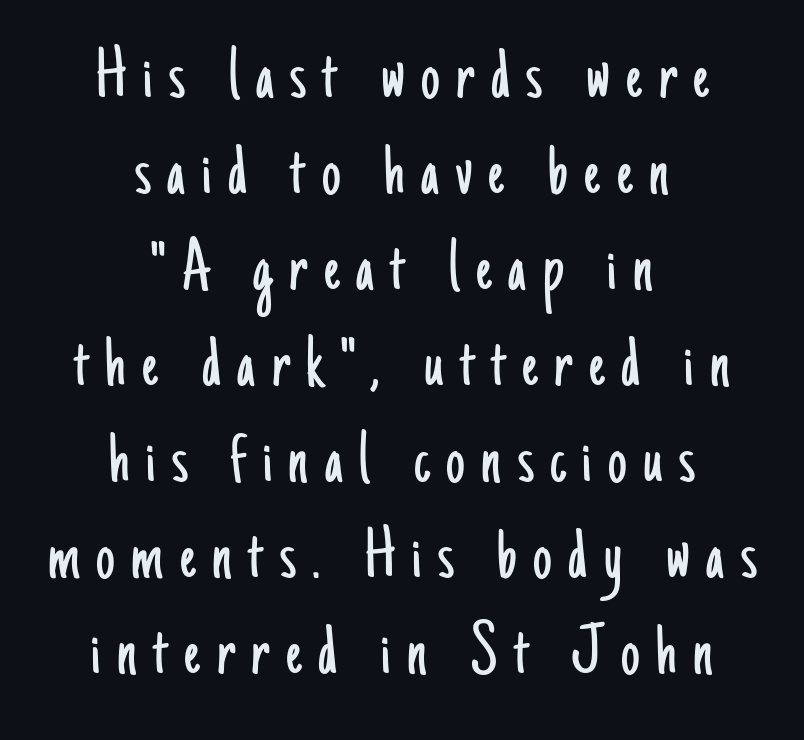
Q: Is the text bold? A: No.
Q: Is the text italic (slanted)? A: No, it is upright.
Q: Is the typeface a serif or a sans-serif typeface? A: Sans-serif.
Q: Is the text underlined? A: No.
Q: How is the paragraph aligned? A: Centered.
Q: Is the spacing between letters normal or unusually wide? A: Unusually wide.
Q: Is the spacing between lines tight, normal or loose? A: Normal.
Q: Width (condensed, normal, or wide)? A: Condensed.
Q: Stroke contrast? A: Low.
Q: x-height? A: Small.
Q: Monospaced? A: No.
